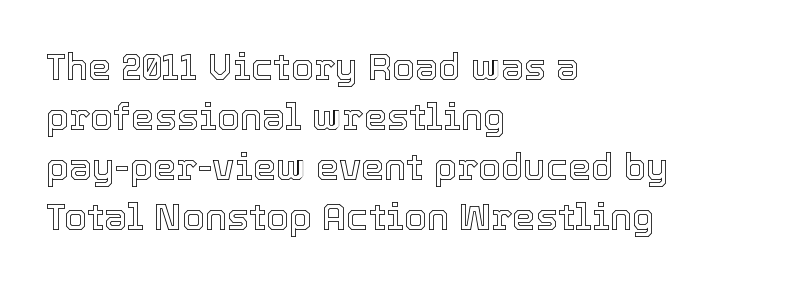
The image shows 37 px text type, upright; set left-aligned, normal line spacing (1.35x), normal letter spacing, not underlined; a medium x-height.
